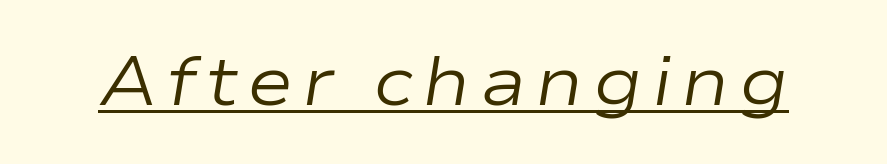
{"italic": "yes", "lean": "right", "slant_degrees": 9, "bold": "no", "weight": "regular", "width": "wide", "stroke_contrast": "low", "x_height": "medium", "monospaced": "no", "underline": "yes", "glyph_px": 70}
